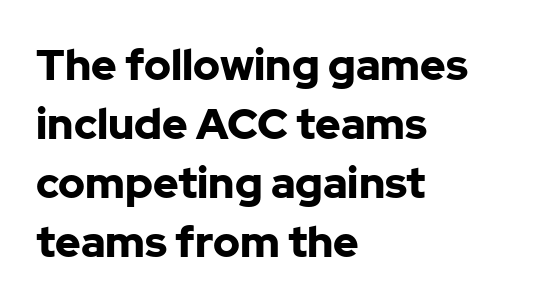
The image shows 43 px bold sans-serif type, upright; set left-aligned, normal line spacing (1.37x), normal letter spacing, not underlined; low stroke contrast and a medium x-height.
